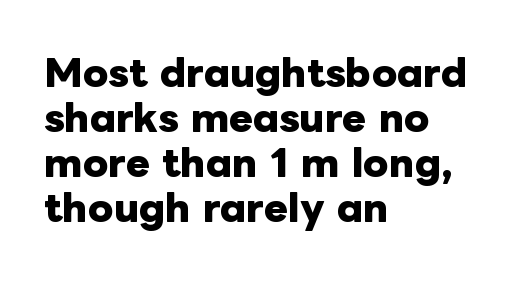
{"italic": "no", "bold": "yes", "weight": "heavy", "width": "normal", "stroke_contrast": "low", "x_height": "medium", "monospaced": "no", "underline": "no", "align": "left", "line_spacing": "normal", "line_spacing_ratio": 1.25, "letter_spacing": "normal", "letter_spacing_em": 0.0, "glyph_px": 36}
